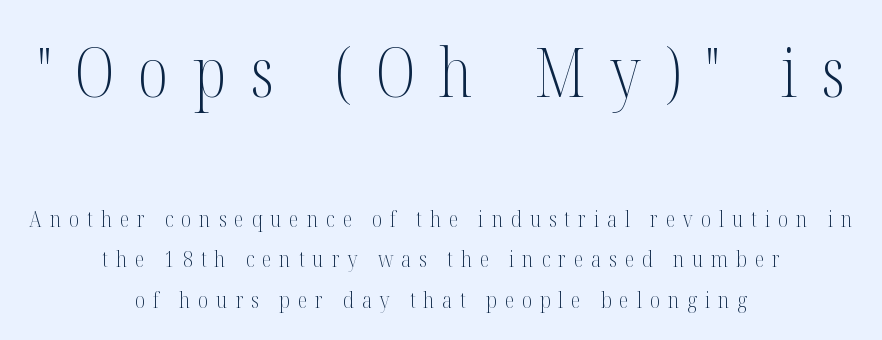
The cut favours lightness, reaching ordinary text weight at its darkest. Type without underlining. Top chunk: large. Bottom chunk: small. In terms of letterform style, serifs are clearly present.
